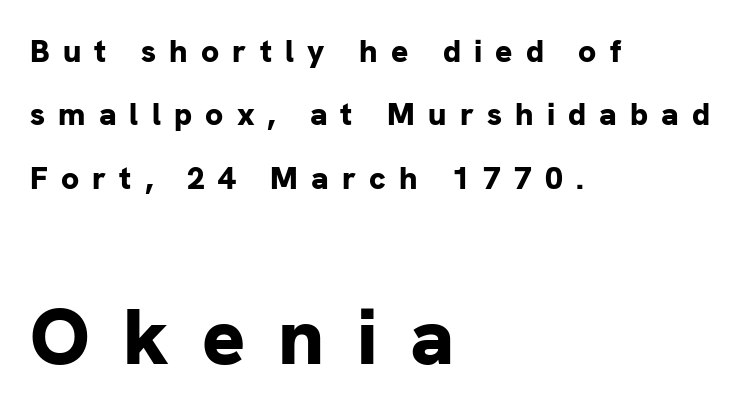
Q: Is the text bold? A: Yes.
Q: Is the text italic (slanted)? A: No, it is upright.
Q: Is the typeface a serif or a sans-serif typeface? A: Sans-serif.
Q: Is the text underlined? A: No.
Q: How is the paragraph aligned? A: Left-aligned.
Q: Is the spacing between letters normal or unusually wide? A: Unusually wide.
Q: Is the spacing between lines tight, normal or loose? A: Loose.
Q: Which block of text is set in a larger size, the first (top) or the second (bottom)? A: The second (bottom) one.
Q: Width (condensed, normal, or wide)? A: Normal.
Q: Stroke contrast? A: Low.
Q: x-height? A: Medium.
Q: Monospaced? A: No.
